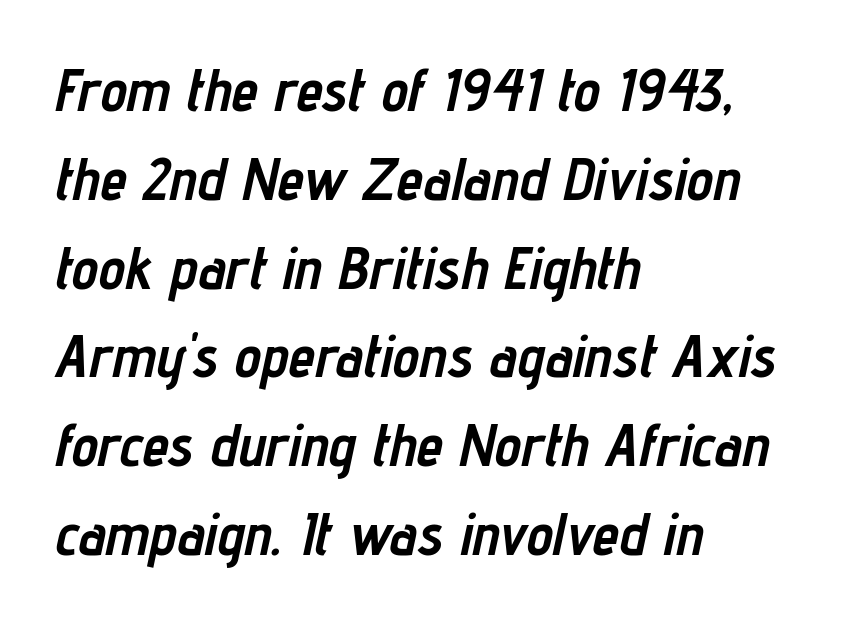
The image shows 60 px semibold, condensed type, italic (leaning right); set left-aligned, normal line spacing (1.48x), normal letter spacing, not underlined; low stroke contrast and a medium x-height.
